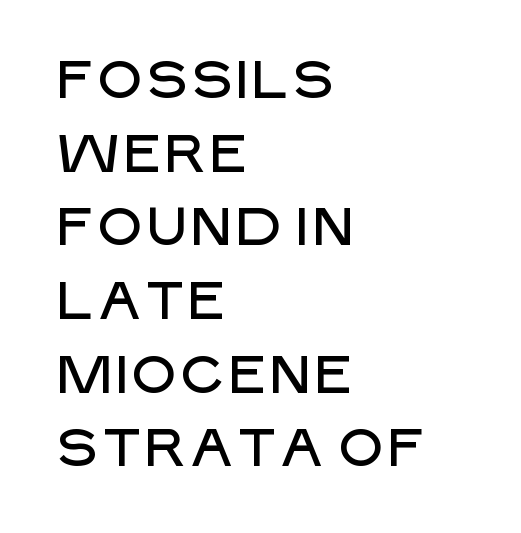
Q: Is the text italic (slanted)? A: No, it is upright.
Q: Is the typeface a serif or a sans-serif typeface? A: Sans-serif.
Q: Is the text underlined? A: No.
Q: How is the paragraph aligned? A: Left-aligned.
Q: Is the spacing between letters normal or unusually wide? A: Normal.
Q: Is the spacing between lines tight, normal or loose? A: Normal.
Q: Width (condensed, normal, or wide)? A: Normal.
Q: Stroke contrast? A: Low.
Q: x-height? A: Large.
Q: Monospaced? A: No.
